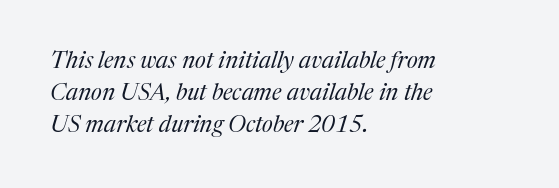
Emphasis-style slanted type is in use. Vertical spacing — default. The characters are drawn with everyday or finer stroke widths. Glyph-to-glyph distance matches everyday printed text. Has an underline been added? It has not.
